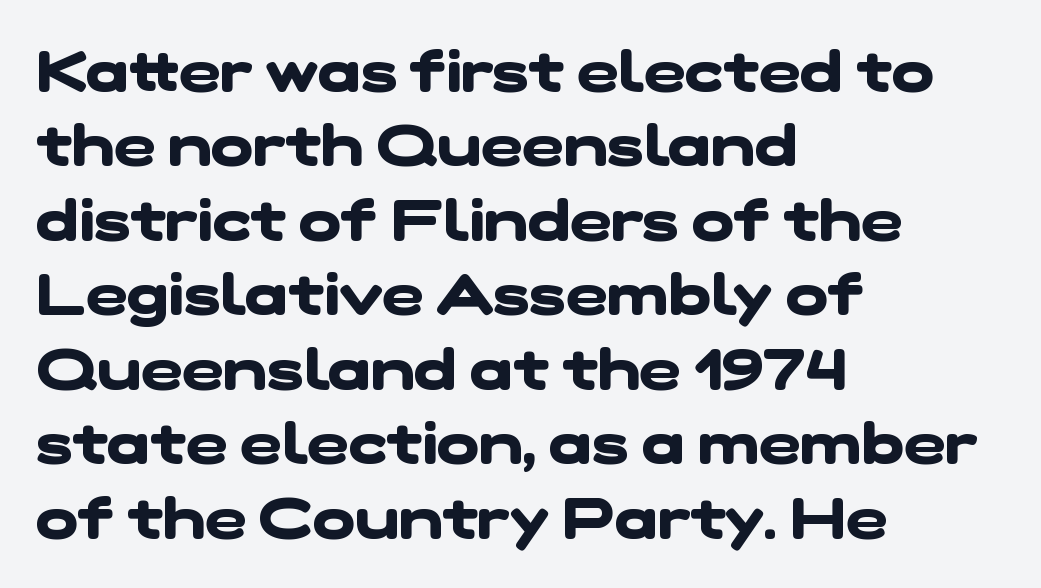
{"serif": "no", "bold": "yes", "weight": "heavy", "width": "wide", "stroke_contrast": "low", "x_height": "medium", "monospaced": "no", "underline": "no", "align": "left", "line_spacing": "normal", "line_spacing_ratio": 1.33, "letter_spacing": "normal", "letter_spacing_em": 0.0, "glyph_px": 56}
